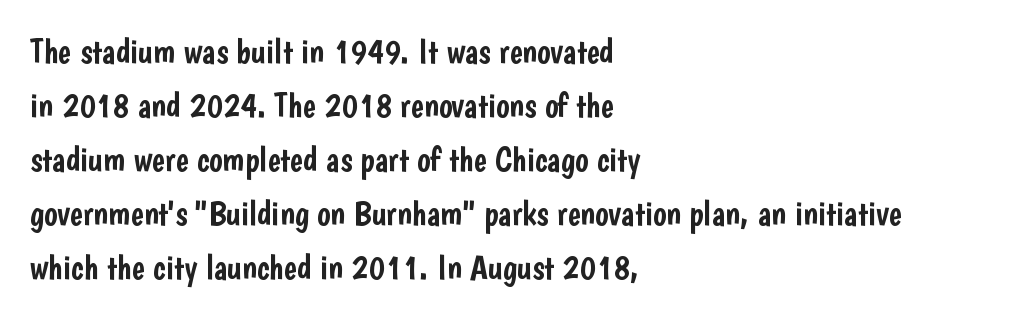
Q: Is the text italic (slanted)? A: No, it is upright.
Q: Is the typeface a serif or a sans-serif typeface? A: Sans-serif.
Q: Is the text underlined? A: No.
Q: How is the paragraph aligned? A: Left-aligned.
Q: Is the spacing between letters normal or unusually wide? A: Normal.
Q: Is the spacing between lines tight, normal or loose? A: Normal.
Q: Width (condensed, normal, or wide)? A: Condensed.
Q: Stroke contrast? A: Low.
Q: x-height? A: Medium.
Q: Monospaced? A: No.
